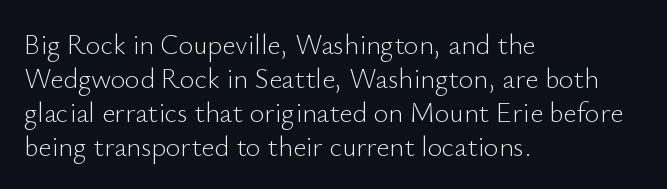
The image shows 28 px light sans-serif type, upright; set left-aligned, line spacing 1.21x, normal letter spacing, not underlined; low stroke contrast and a small x-height.
